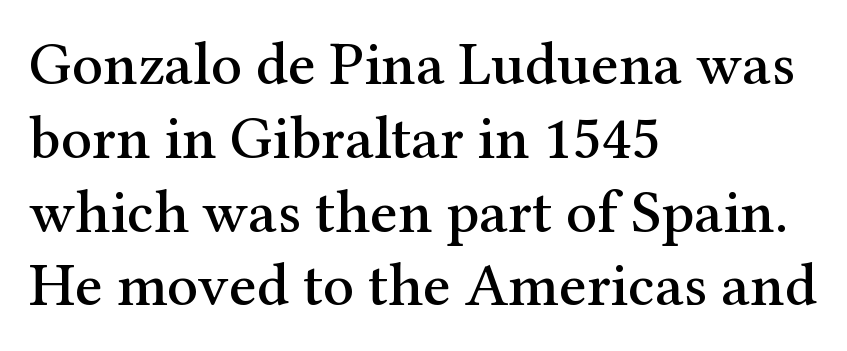
You can tell from the footed stems that serif type was used. No extra tracking has been applied to these lines. The paragraph has a hard left edge and a soft right edge. Note the varied advance widths — an 'i' is clearly narrower than an 'm'.
